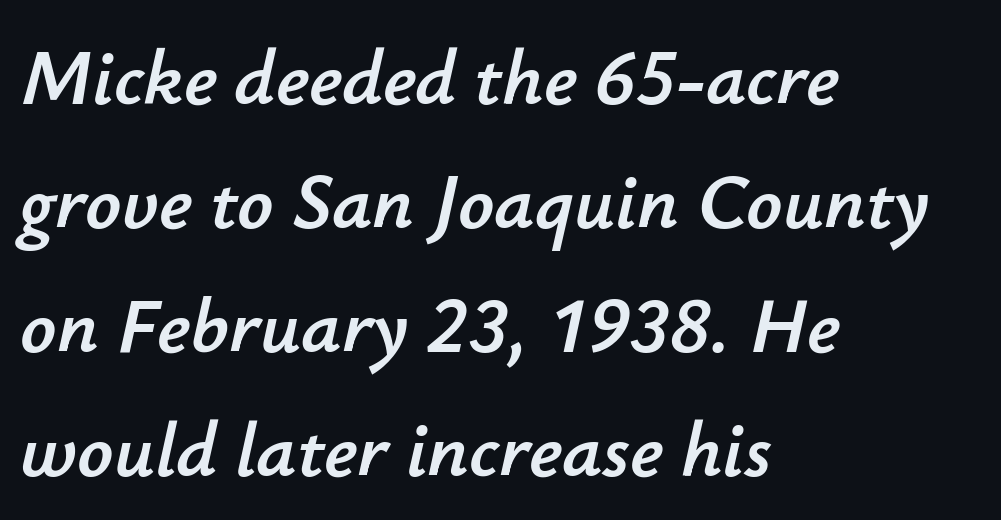
The image shows 79 px text type, italic (leaning right); set left-aligned, normal line spacing (1.57x), normal letter spacing, not underlined; low stroke contrast and a small x-height.
